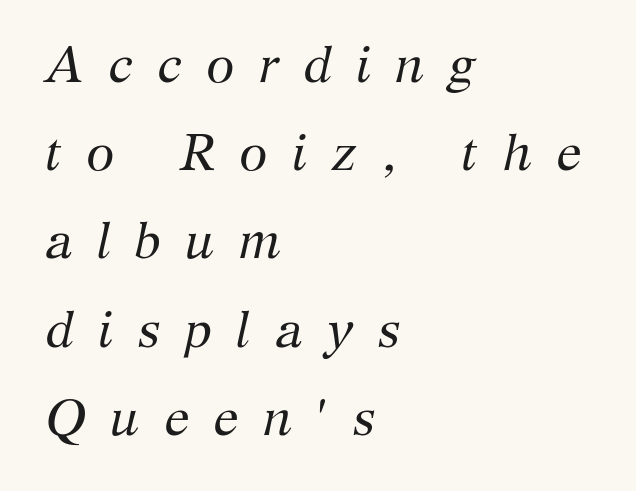
{"serif": "yes", "italic": "yes", "lean": "right", "slant_degrees": 12, "bold": "no", "weight": "regular", "width": "normal", "stroke_contrast": "medium", "x_height": "medium", "monospaced": "no", "underline": "no", "align": "left", "line_spacing_ratio": 1.73, "letter_spacing": "wide", "letter_spacing_em": 0.48, "glyph_px": 51}
